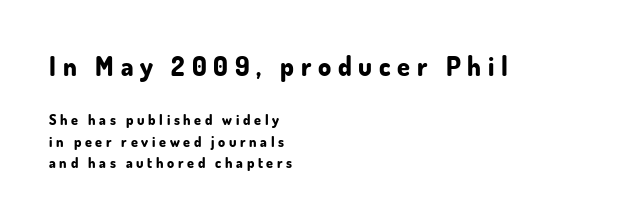
{"italic": "no", "bold": "yes", "underline": "no", "align": "left", "line_spacing": "normal", "line_spacing_ratio": 1.55, "letter_spacing": "wide", "letter_spacing_em": 0.26, "larger_block": "first", "size_ratio": 1.86, "glyph_px": 26}
